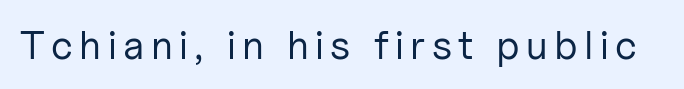
{"serif": "no", "italic": "no", "bold": "no", "weight": "regular", "width": "normal", "stroke_contrast": "low", "x_height": "medium", "monospaced": "no", "underline": "no", "glyph_px": 40}
